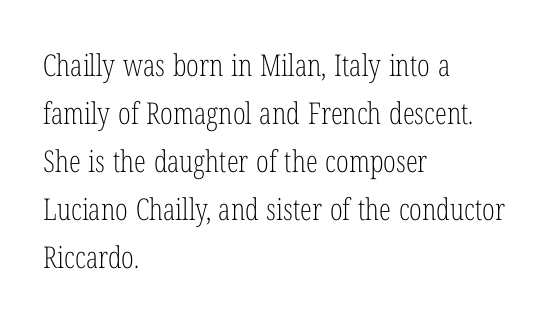
Q: Is the text bold? A: No.
Q: Is the text italic (slanted)? A: No, it is upright.
Q: Is the typeface a serif or a sans-serif typeface? A: Serif.
Q: Is the text underlined? A: No.
Q: How is the paragraph aligned? A: Left-aligned.
Q: Is the spacing between letters normal or unusually wide? A: Normal.
Q: Is the spacing between lines tight, normal or loose? A: Normal.
Q: Width (condensed, normal, or wide)? A: Condensed.
Q: Stroke contrast? A: Low.
Q: x-height? A: Medium.
Q: Monospaced? A: No.
